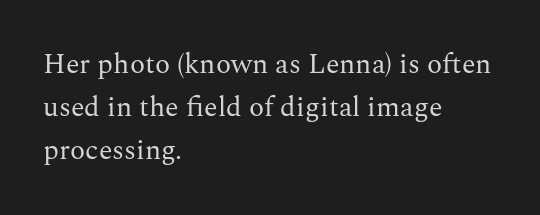
Nothing unusual about the tracking: characters are spaced as the font intends. Anything drawn beneath the words? Only blank space. Students, observe: this is what conventionally led text looks like. Typeset ragged right — the left edge is the straight one.
